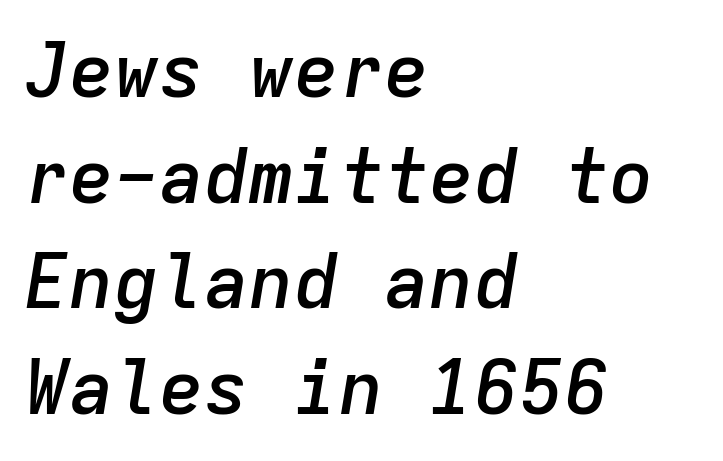
Q: Is the text bold? A: Semi-bold.
Q: Is the text italic (slanted)? A: Yes, it leans right by about 9 degrees.
Q: Is the text underlined? A: No.
Q: How is the paragraph aligned? A: Left-aligned.
Q: Is the spacing between letters normal or unusually wide? A: Normal.
Q: Is the spacing between lines tight, normal or loose? A: Normal.
Q: Width (condensed, normal, or wide)? A: Normal.
Q: Stroke contrast? A: Low.
Q: x-height? A: Medium.
Q: Monospaced? A: Yes.
